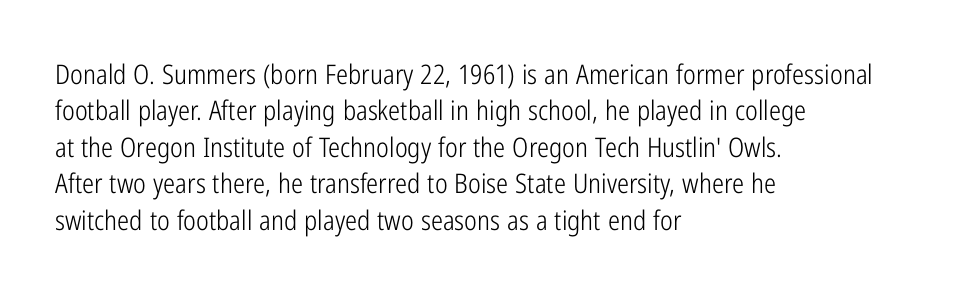
{"italic": "no", "bold": "no", "underline": "no", "align": "left", "line_spacing": "normal", "line_spacing_ratio": 1.35, "letter_spacing": "normal", "letter_spacing_em": 0.0, "glyph_px": 27}
